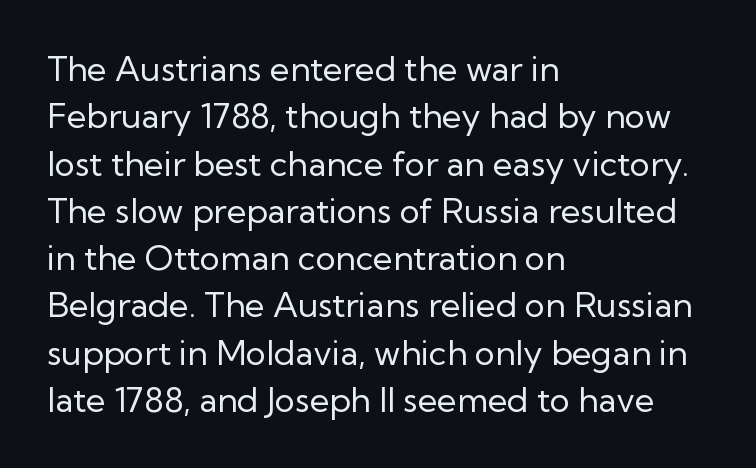
{"serif": "no", "italic": "no", "bold": "no", "weight": "regular", "width": "normal", "stroke_contrast": "low", "x_height": "medium", "monospaced": "no", "underline": "no", "align": "left", "line_spacing": "normal", "line_spacing_ratio": 1.39, "letter_spacing": "normal", "letter_spacing_em": 0.0, "glyph_px": 34}
